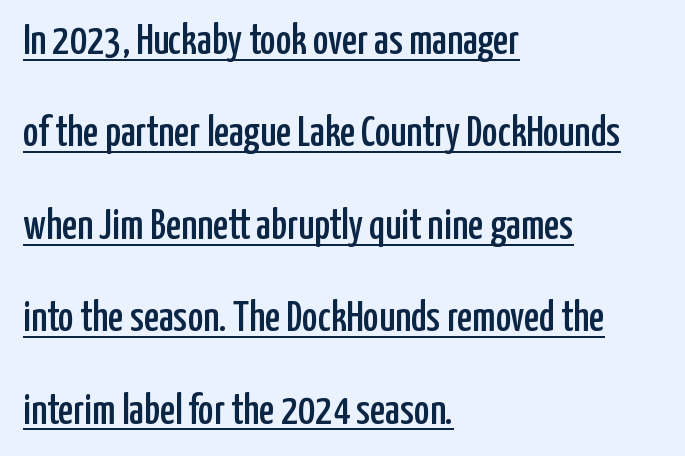
The image shows 42 px condensed sans-serif type, upright; set left-aligned, loose line spacing (2.2x), normal letter spacing, underlined; low stroke contrast and a medium x-height.
